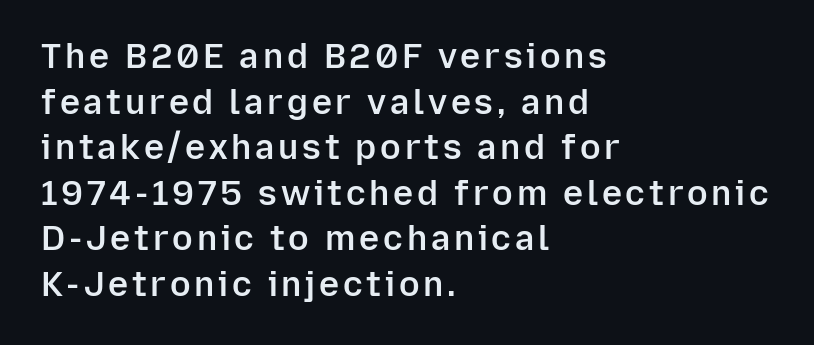
Q: Is the text bold? A: Semi-bold.
Q: Is the text italic (slanted)? A: No, it is upright.
Q: Is the typeface a serif or a sans-serif typeface? A: Sans-serif.
Q: Is the text underlined? A: No.
Q: How is the paragraph aligned? A: Left-aligned.
Q: Is the spacing between lines tight, normal or loose? A: Normal.
Q: Width (condensed, normal, or wide)? A: Normal.
Q: Stroke contrast? A: Low.
Q: x-height? A: Medium.
Q: Monospaced? A: No.
